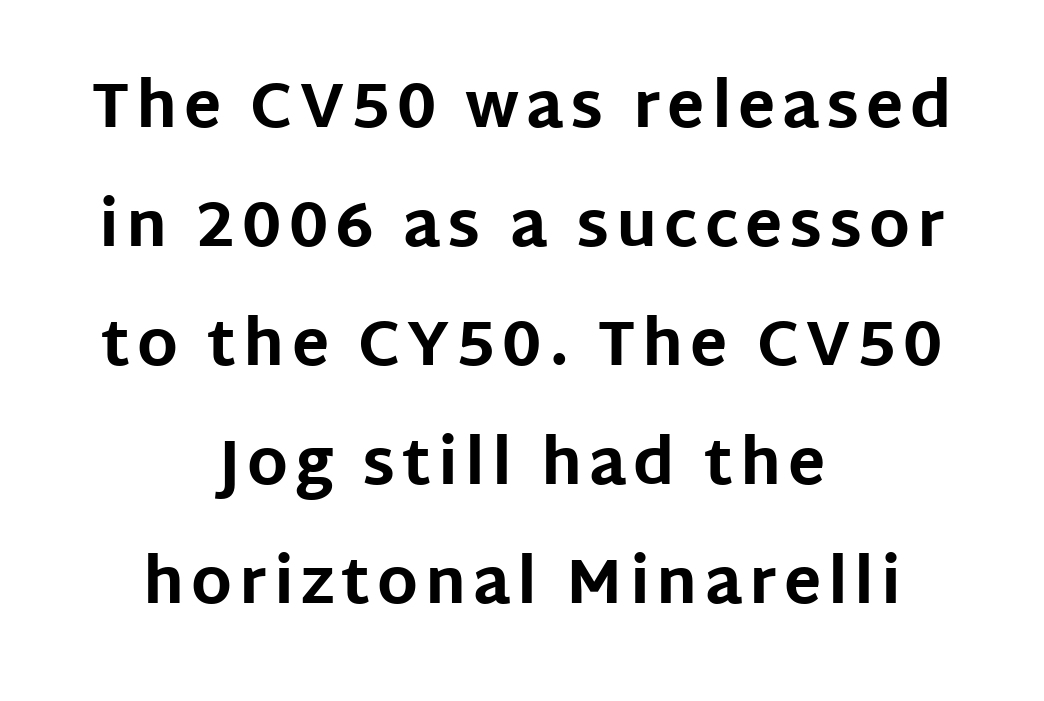
The passage shown is typeset with a sans-serif family. Posture: vertical. The paragraph has two soft edges and a firm central axis. Honestly, the rows look like they've been pulled way apart.
